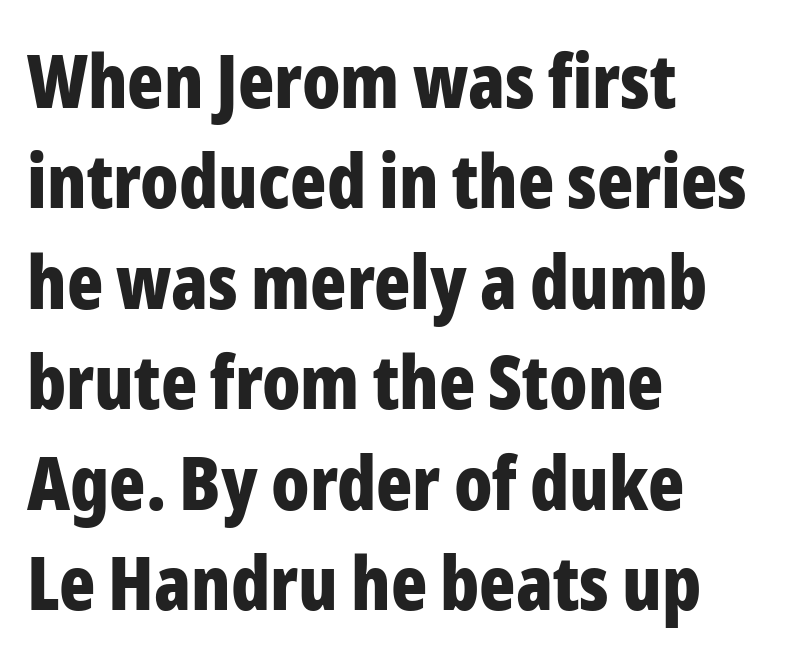
Q: Is the text bold? A: Yes.
Q: Is the text italic (slanted)? A: No, it is upright.
Q: Is the typeface a serif or a sans-serif typeface? A: Sans-serif.
Q: Is the text underlined? A: No.
Q: How is the paragraph aligned? A: Left-aligned.
Q: Is the spacing between letters normal or unusually wide? A: Normal.
Q: Is the spacing between lines tight, normal or loose? A: Normal.
Q: Width (condensed, normal, or wide)? A: Condensed.
Q: Stroke contrast? A: Low.
Q: x-height? A: Medium.
Q: Monospaced? A: No.
